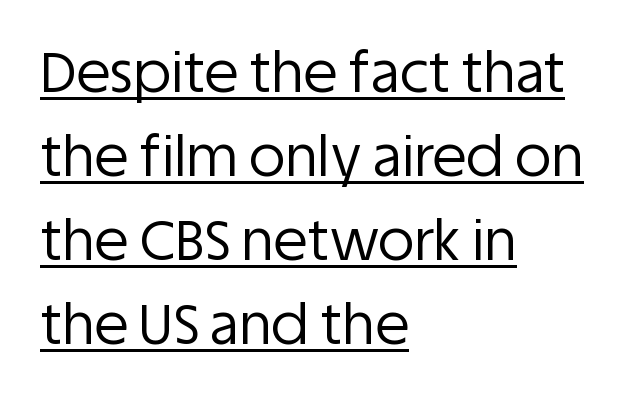
The image shows 56 px regular-weight sans-serif type, upright; set left-aligned, normal line spacing (1.5x), normal letter spacing, underlined; low stroke contrast and a large x-height.
